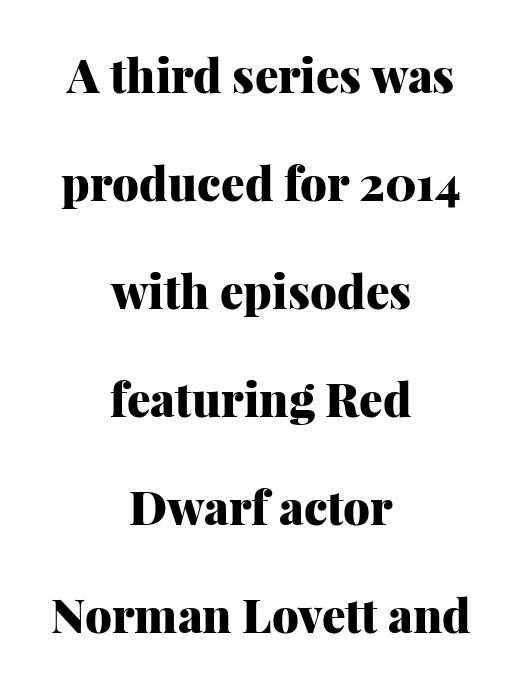
Q: Is the text bold? A: Yes.
Q: Is the text italic (slanted)? A: No, it is upright.
Q: Is the typeface a serif or a sans-serif typeface? A: Serif.
Q: Is the text underlined? A: No.
Q: How is the paragraph aligned? A: Centered.
Q: Is the spacing between letters normal or unusually wide? A: Normal.
Q: Is the spacing between lines tight, normal or loose? A: Loose.
Q: Width (condensed, normal, or wide)? A: Normal.
Q: Stroke contrast? A: Medium.
Q: x-height? A: Medium.
Q: Monospaced? A: No.
